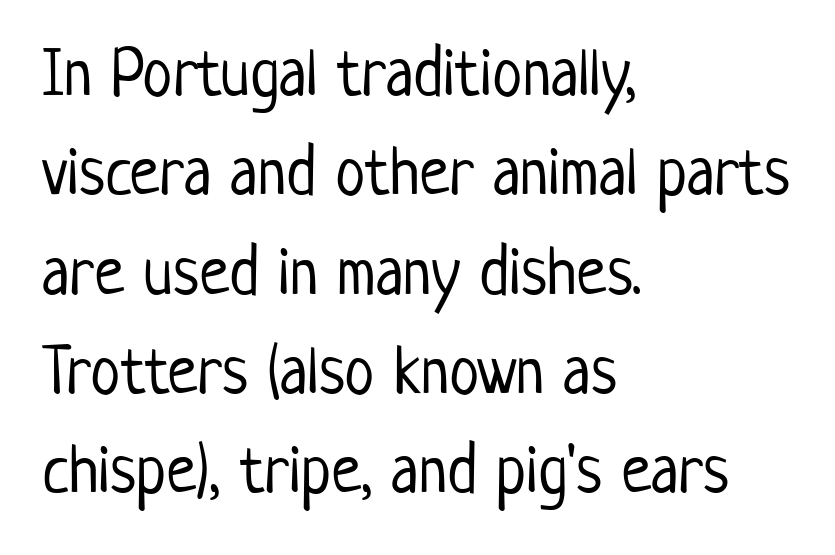
The lettering holds an erect, upright posture throughout. The typesetting does not lean heavy: it is not bold. Unlike a traditional serif, this face leaves its strokes unadorned. Glance below the letters and you will spot only blank space. In terms of letterspacing, this is plain default setting. The line-height multiplier appears to be the usual default.
